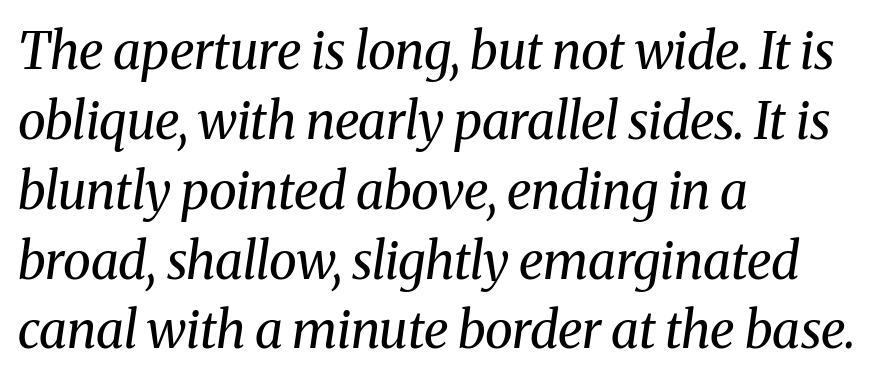
{"serif": "yes", "italic": "yes", "lean": "right", "slant_degrees": 8, "bold": "no", "weight": "regular", "width": "normal", "stroke_contrast": "medium", "x_height": "medium", "monospaced": "no", "underline": "no", "align": "left", "line_spacing": "normal", "line_spacing_ratio": 1.37, "letter_spacing": "normal", "letter_spacing_em": 0.0, "glyph_px": 51}
